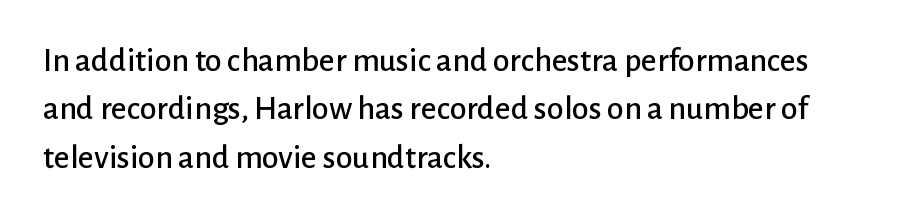
{"serif": "no", "italic": "no", "width": "normal", "stroke_contrast": "low", "x_height": "medium", "monospaced": "no", "underline": "no", "align": "left", "line_spacing": "normal", "line_spacing_ratio": 1.42, "letter_spacing": "normal", "letter_spacing_em": 0.0, "glyph_px": 34}
